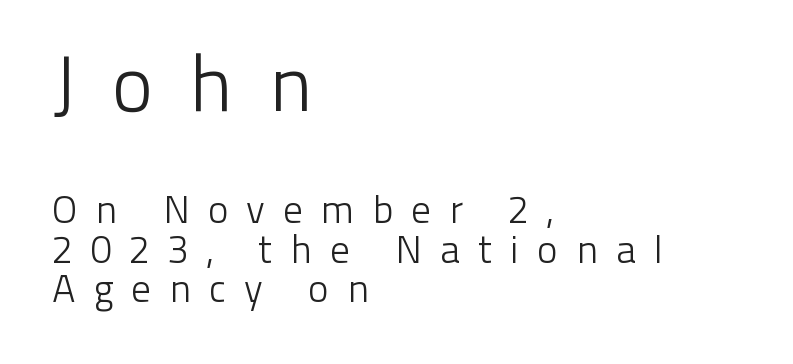
Large over small — that's the arrangement of the two blocks here. The font is comparable to plain body text, perhaps lighter. The typesetter chose a ragged-right arrangement here. The face used here is a sans, in the tradition of grotesques and geometrics. Tracking value appears strongly positive — letters spread wide.
